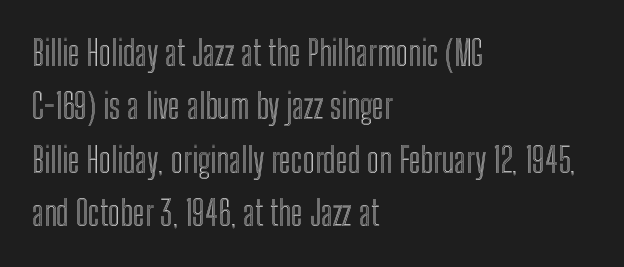
Q: Is the text italic (slanted)? A: No, it is upright.
Q: Is the text underlined? A: No.
Q: How is the paragraph aligned? A: Left-aligned.
Q: Is the spacing between letters normal or unusually wide? A: Normal.
Q: Is the spacing between lines tight, normal or loose? A: Normal.
Q: Width (condensed, normal, or wide)? A: Condensed.
Q: x-height? A: Medium.
Q: Monospaced? A: No.
